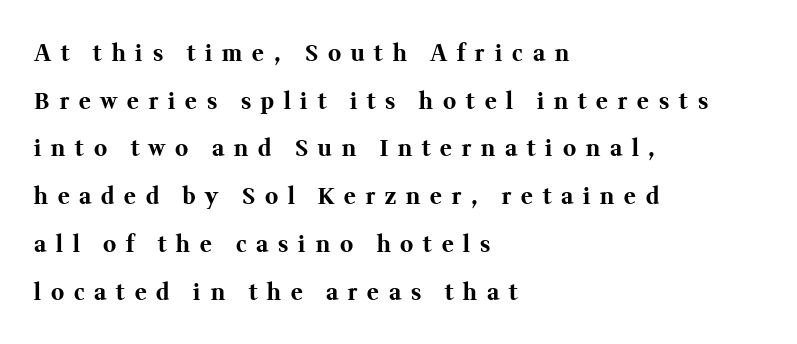
The image shows 22 px bold type, upright; set left-aligned, loose line spacing (2.17x), unusually wide letter spacing (+0.45 em), not underlined.
